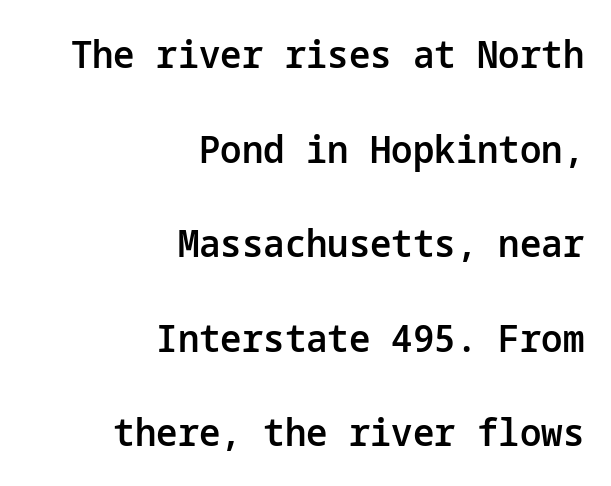
Q: Is the text bold? A: Semi-bold.
Q: Is the text italic (slanted)? A: No, it is upright.
Q: Is the typeface a serif or a sans-serif typeface? A: Sans-serif.
Q: Is the text underlined? A: No.
Q: How is the paragraph aligned? A: Right-aligned.
Q: Is the spacing between letters normal or unusually wide? A: Normal.
Q: Is the spacing between lines tight, normal or loose? A: Loose.
Q: Width (condensed, normal, or wide)? A: Normal.
Q: Stroke contrast? A: Low.
Q: x-height? A: Medium.
